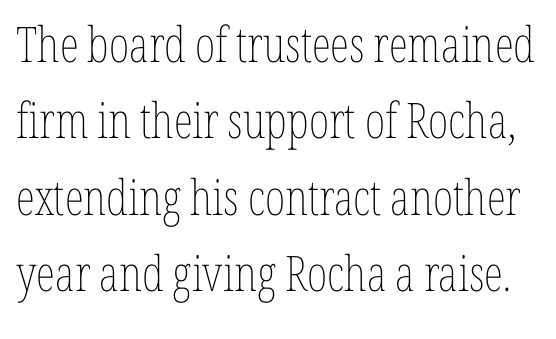
Q: Is the text bold? A: No.
Q: Is the text italic (slanted)? A: No, it is upright.
Q: Is the text underlined? A: No.
Q: Is the spacing between letters normal or unusually wide? A: Normal.
Q: Is the spacing between lines tight, normal or loose? A: Normal.
Q: Width (condensed, normal, or wide)? A: Condensed.
Q: Stroke contrast? A: Low.
Q: x-height? A: Medium.
Q: Monospaced? A: No.
